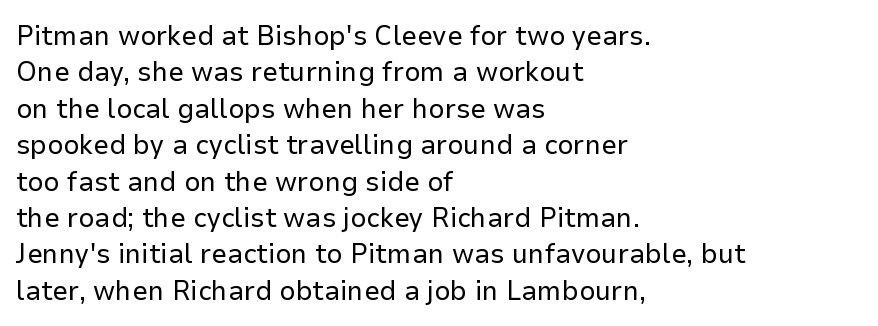
{"serif": "no", "italic": "no", "bold": "no", "weight": "regular", "width": "normal", "stroke_contrast": "low", "x_height": "medium", "monospaced": "no", "underline": "no", "align": "left", "line_spacing": "normal", "line_spacing_ratio": 1.3, "letter_spacing": "normal", "letter_spacing_em": 0.0, "glyph_px": 28}
